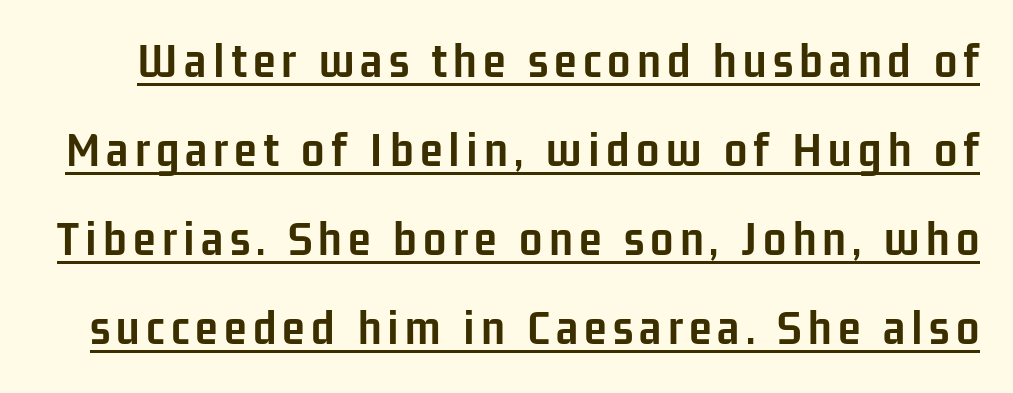
{"serif": "no", "italic": "no", "bold": "yes", "weight": "semibold", "width": "condensed", "stroke_contrast": "low", "x_height": "medium", "monospaced": "no", "underline": "yes", "line_spacing_ratio": 1.71, "glyph_px": 52}
